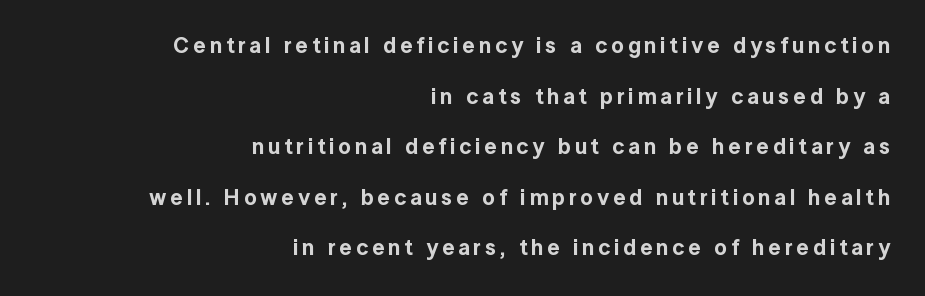
The typesetter chose a ragged-left arrangement here. A clean baseline with only descenders dipping below it. The passage shown stacks its lines with a broad gap. Notice how the stems are strictly vertical — no italics here.
